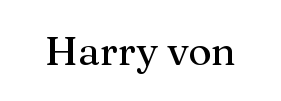
Bare-footed words on every line. Upright lettering throughout. Stroke terminals: seriffed. The passage shown is typed in a proportional face where columns would drift.
